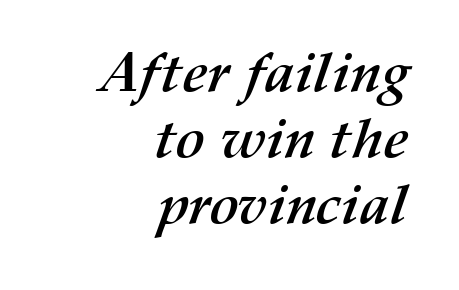
{"bold": "yes", "weight": "semibold", "width": "normal", "stroke_contrast": "medium", "x_height": "medium", "monospaced": "no", "underline": "no", "align": "right", "line_spacing_ratio": 1.2, "letter_spacing": "normal", "letter_spacing_em": 0.0, "glyph_px": 55}
